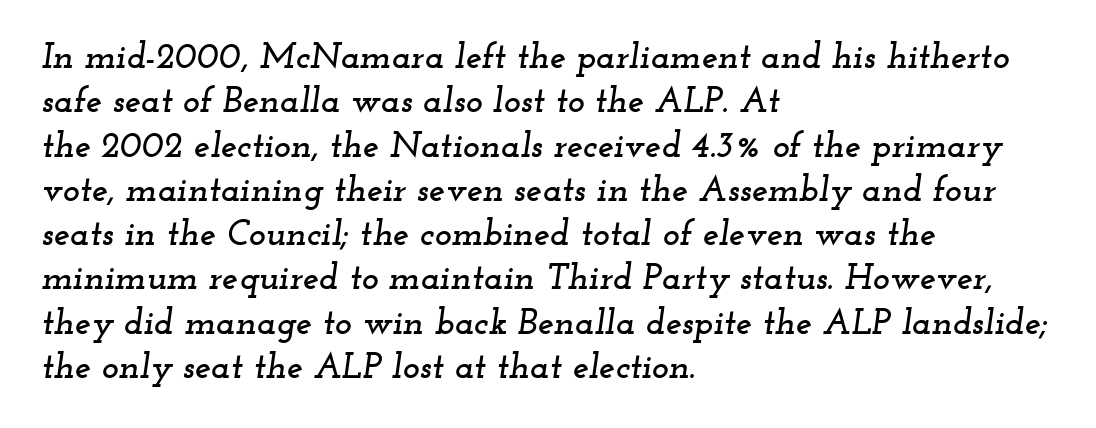
The font family rendered here belongs to the serif group. These lines are set flush left with a ragged right edge. The face used here has a pronounced slope to its letters. Beneath every word, the page is bare. The passage shown is typed in a proportional face where columns would drift. Tracking value appears to be zero — textbook default spacing.
